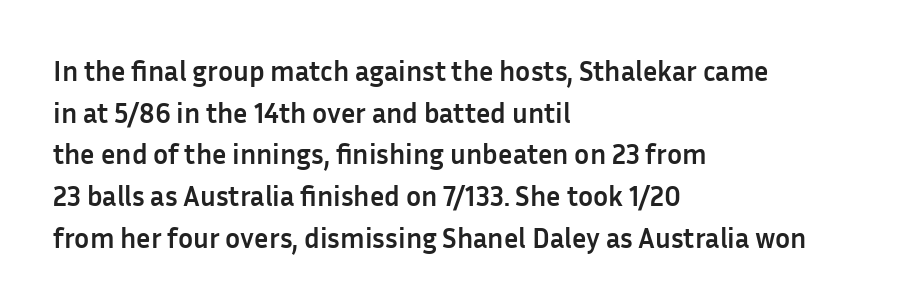
{"serif": "no", "italic": "no", "bold": "yes", "weight": "semibold", "width": "normal", "stroke_contrast": "low", "x_height": "medium", "monospaced": "no", "underline": "no", "align": "left", "line_spacing": "normal", "line_spacing_ratio": 1.49, "letter_spacing": "normal", "letter_spacing_em": 0.0, "glyph_px": 28}
